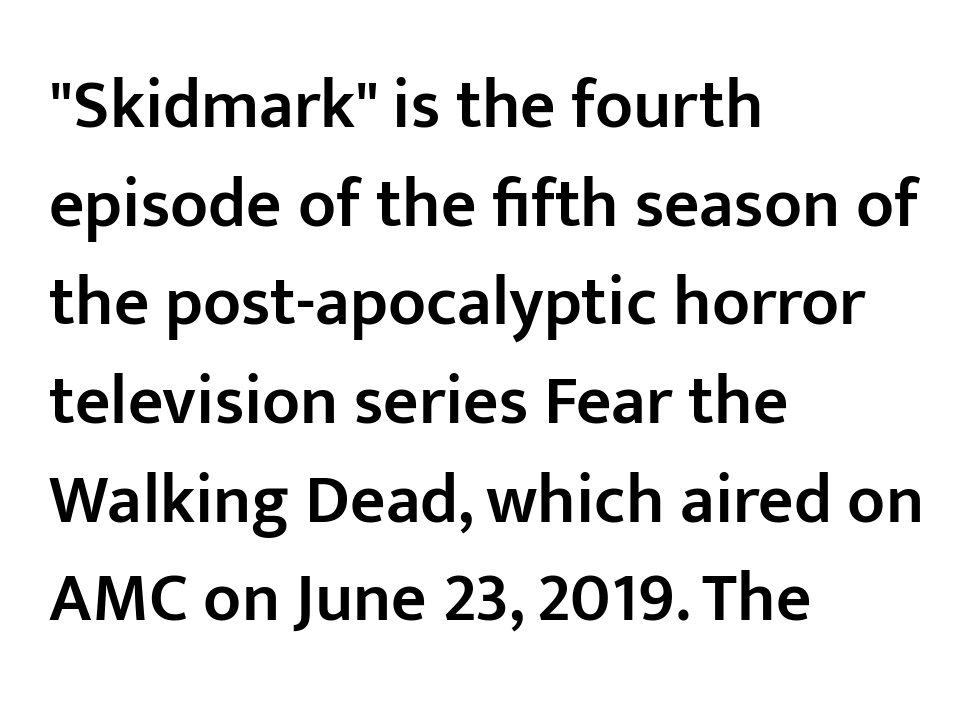
The image shows 69 px semibold sans-serif type, upright; set left-aligned, normal line spacing (1.43x), normal letter spacing, not underlined; low stroke contrast and a medium x-height.
